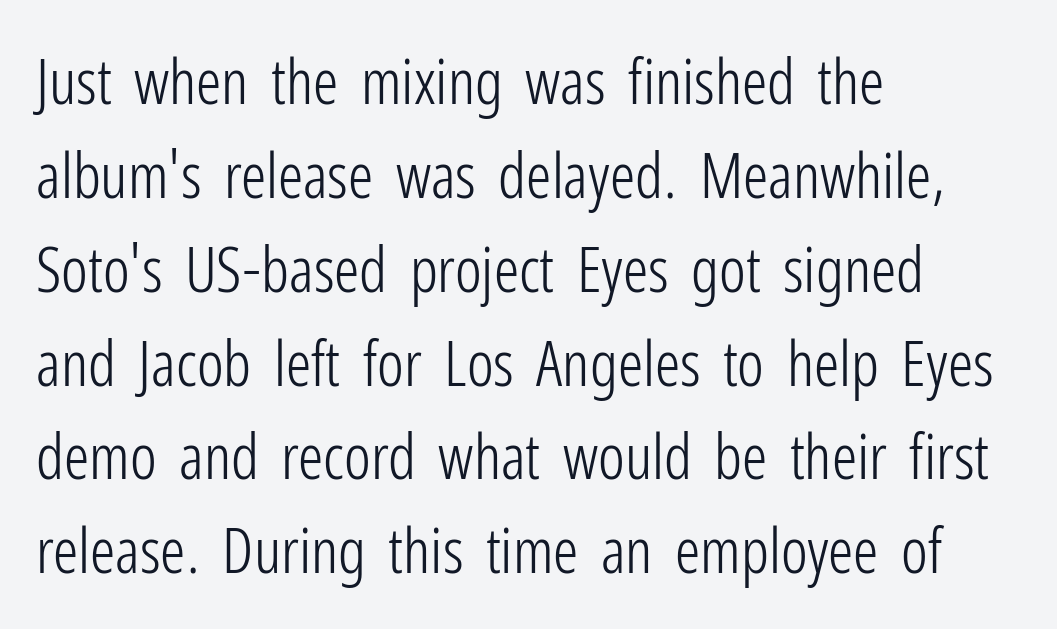
The image shows 63 px light, condensed sans-serif type, upright; set left-aligned, normal line spacing (1.49x), normal letter spacing, not underlined; low stroke contrast and a medium x-height.
